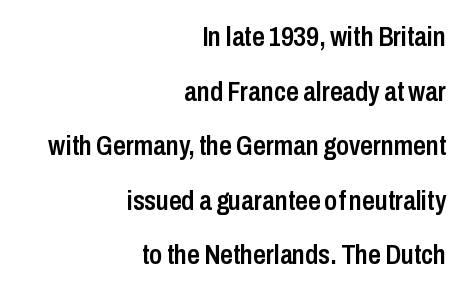
Q: Is the text bold? A: Semi-bold.
Q: Is the text italic (slanted)? A: No, it is upright.
Q: Is the typeface a serif or a sans-serif typeface? A: Sans-serif.
Q: Is the text underlined? A: No.
Q: How is the paragraph aligned? A: Right-aligned.
Q: Is the spacing between letters normal or unusually wide? A: Normal.
Q: Is the spacing between lines tight, normal or loose? A: Loose.
Q: Width (condensed, normal, or wide)? A: Condensed.
Q: Stroke contrast? A: Low.
Q: x-height? A: Medium.
Q: Monospaced? A: No.
